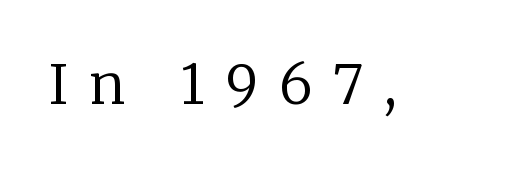
Underline: absent. Upright lettering throughout. Is this a heavy cut? Hardly; it is regular or lighter. This sample uses a serif face.
